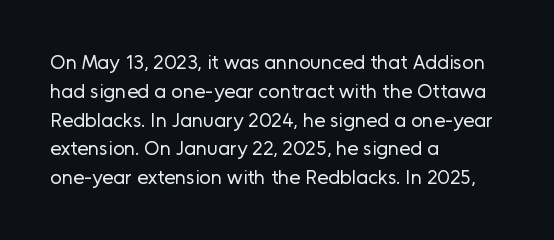
The image shows 20 px text type, upright; set left-aligned, normal line spacing (1.44x), normal letter spacing, not underlined.
